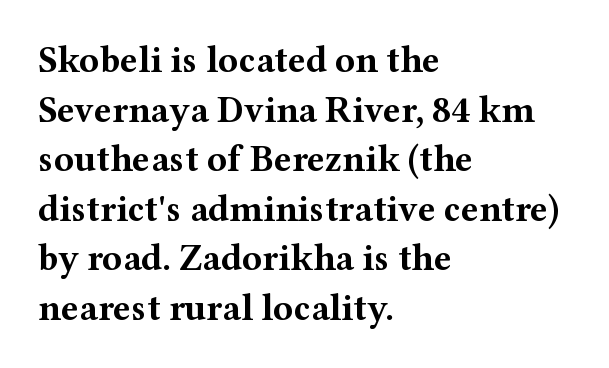
The image shows 37 px bold, wide serif type, upright; set left-aligned, normal line spacing (1.34x), normal letter spacing, not underlined; medium stroke contrast and a medium x-height.
